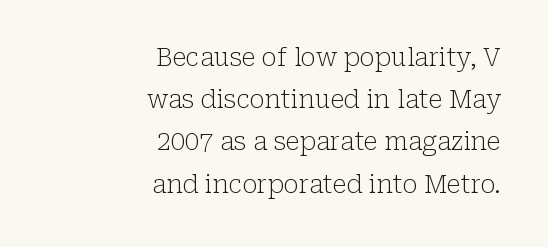
Clear beneath every line of the passage. Does the lettering tilt? It doesn't — this is upright. The setting favours the right margin, as signatures and pull-quotes sometimes do. Quick note: interline space is typical. No extra tracking has been applied to these lines. The typeface has the unassuming heft of standard copy or less.
